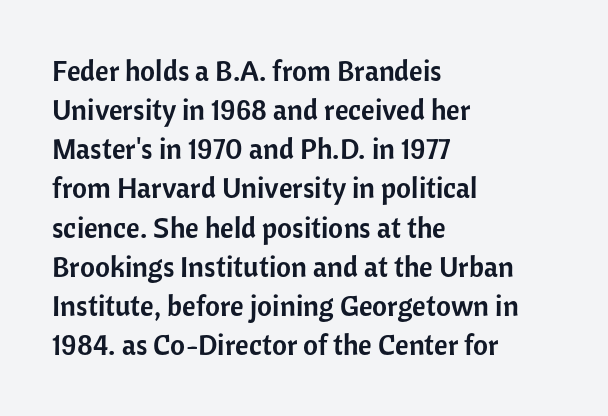
Nobody touched the tracking dial on this one. Words float on clear page, feet unadorned. The letters stand straight up with perfectly vertical stems. The face used here is proportionally spaced, like ordinary book or web type.
